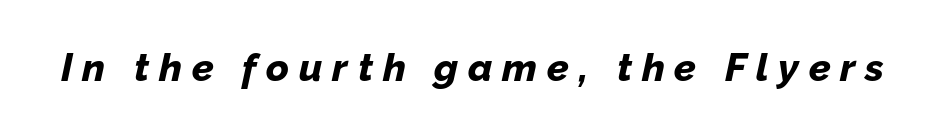
Substantial extra tracking has been applied to these lines. Note the varied advance widths — an 'i' is clearly narrower than an 'm'. The strokes are fattened all the way to bold. Designer's note — italics engaged.
